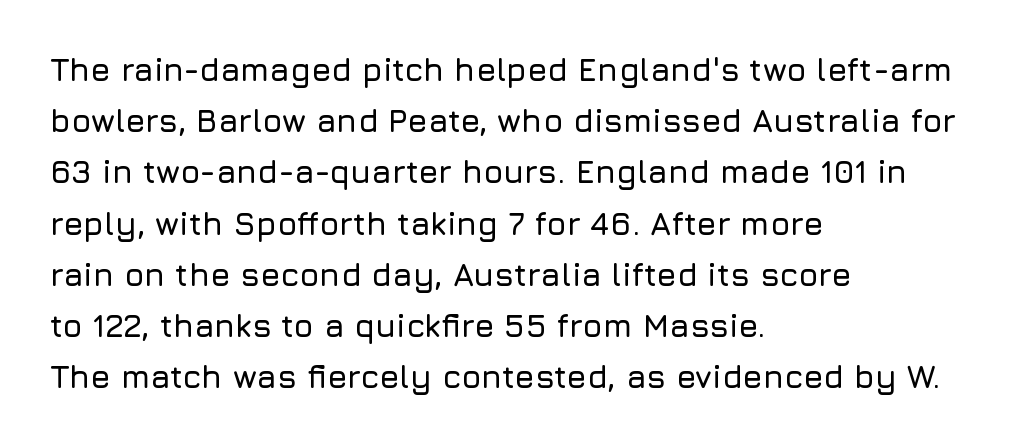
Note the varied advance widths — an 'i' is clearly narrower than an 'm'. Rows of type keep a routine distance in the vertical direction. A student would call this left alignment; a typographer would say flush left, rag right. Underlining? Definitely not there.
